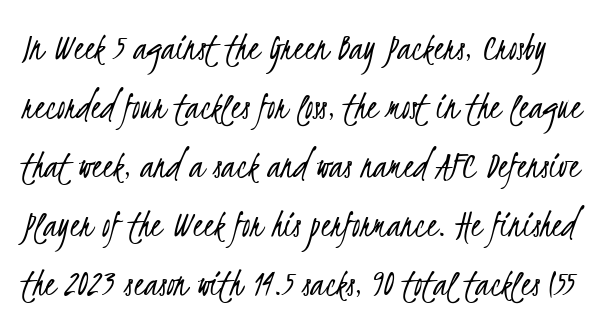
Q: Is the text bold? A: No.
Q: Is the typeface a serif or a sans-serif typeface? A: Sans-serif.
Q: Is the text underlined? A: No.
Q: Is the spacing between letters normal or unusually wide? A: Normal.
Q: Is the spacing between lines tight, normal or loose? A: Normal.
Q: Width (condensed, normal, or wide)? A: Condensed.
Q: Stroke contrast? A: Low.
Q: x-height? A: Small.
Q: Monospaced? A: No.
